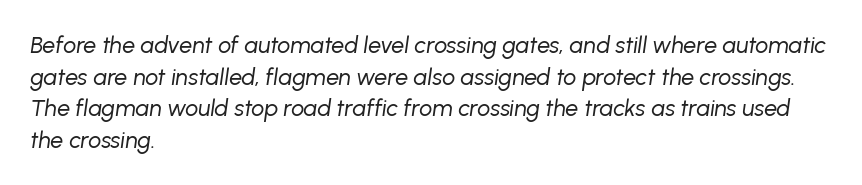
{"italic": "yes", "lean": "right", "slant_degrees": 8, "bold": "no", "underline": "no", "align": "left", "line_spacing": "normal", "line_spacing_ratio": 1.37, "letter_spacing": "normal", "letter_spacing_em": 0.0, "glyph_px": 23}
